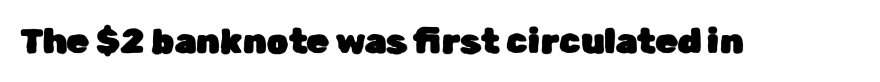
Q: Is the text italic (slanted)? A: No, it is upright.
Q: Is the typeface a serif or a sans-serif typeface? A: Sans-serif.
Q: Is the text underlined? A: No.
Q: Is the spacing between letters normal or unusually wide? A: Normal.
Q: Width (condensed, normal, or wide)? A: Normal.
Q: Stroke contrast? A: Low.
Q: x-height? A: Medium.
Q: Monospaced? A: No.
